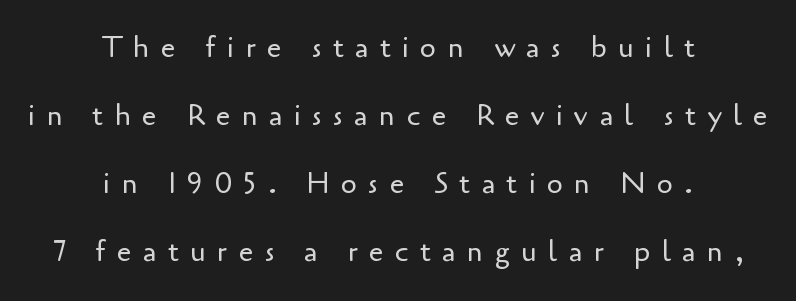
The image shows 29 px regular-weight sans-serif type, upright; set centered, loose line spacing (2.35x), unusually wide letter spacing (+0.39 em), not underlined; low stroke contrast and a small x-height.
